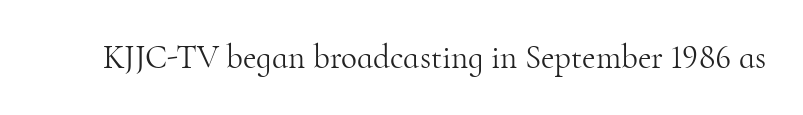
Weight: in the light-to-regular range. This sample uses an upright cut, with every glyph sitting square on the baseline. Proportional: the letters do not fall into vertical columns. Clear beneath every line of the passage. In terms of letterspacing, this is plain default setting.
